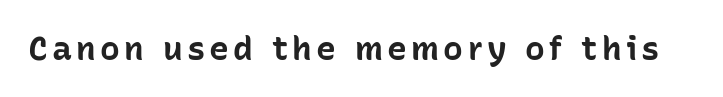
Q: Is the text bold? A: Yes.
Q: Is the text italic (slanted)? A: No, it is upright.
Q: Is the typeface a serif or a sans-serif typeface? A: Sans-serif.
Q: Is the text underlined? A: No.
Q: Width (condensed, normal, or wide)? A: Normal.
Q: Stroke contrast? A: Low.
Q: x-height? A: Medium.
Q: Monospaced? A: No.
